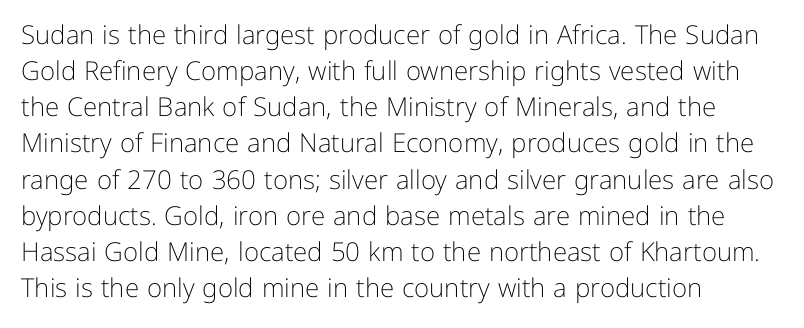
{"italic": "no", "bold": "no", "underline": "no", "align": "left", "line_spacing": "normal", "line_spacing_ratio": 1.39, "letter_spacing": "normal", "letter_spacing_em": 0.0, "glyph_px": 26}
